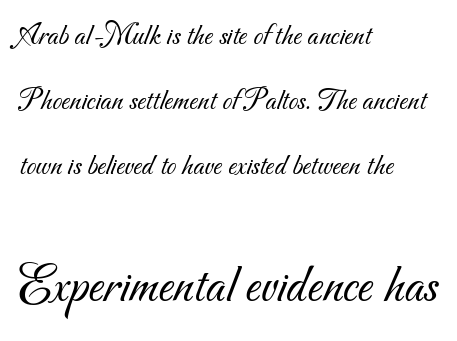
The image shows 55 px light sans-serif type; set left-aligned, loose line spacing (2.09x), normal letter spacing, not underlined; the second (bottom) block is 1.77x larger; medium stroke contrast and a small x-height.
